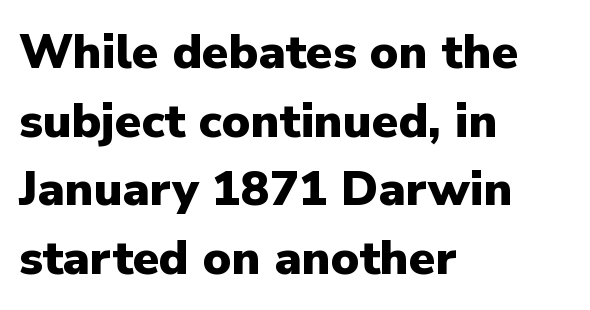
Q: Is the text bold? A: Yes.
Q: Is the text italic (slanted)? A: No, it is upright.
Q: Is the typeface a serif or a sans-serif typeface? A: Sans-serif.
Q: Is the text underlined? A: No.
Q: How is the paragraph aligned? A: Left-aligned.
Q: Is the spacing between letters normal or unusually wide? A: Normal.
Q: Is the spacing between lines tight, normal or loose? A: Normal.
Q: Width (condensed, normal, or wide)? A: Normal.
Q: Stroke contrast? A: Low.
Q: x-height? A: Medium.
Q: Monospaced? A: No.
